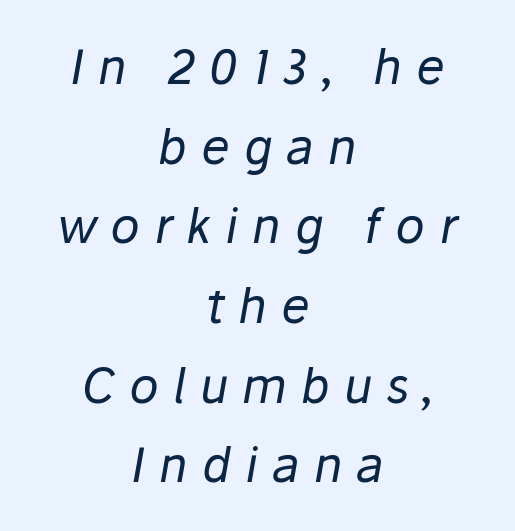
{"italic": "yes", "lean": "right", "slant_degrees": 10, "bold": "no", "weight": "regular", "width": "normal", "stroke_contrast": "low", "x_height": "medium", "monospaced": "no", "underline": "no", "align": "center", "line_spacing": "normal", "line_spacing_ratio": 1.66, "letter_spacing": "wide", "letter_spacing_em": 0.29, "glyph_px": 48}
